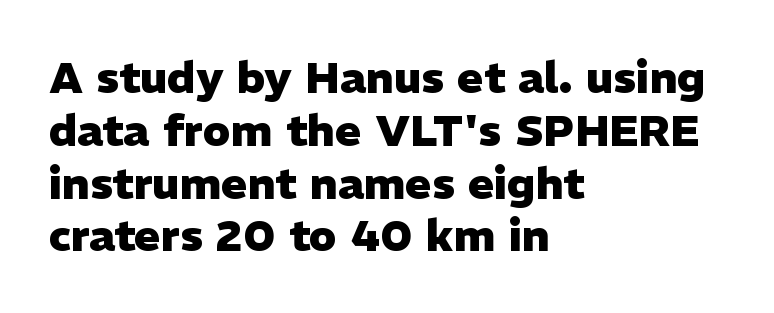
The image shows 44 px heavy sans-serif type, upright; set left-aligned, line spacing 1.2x, normal letter spacing, not underlined; low stroke contrast and a medium x-height.
